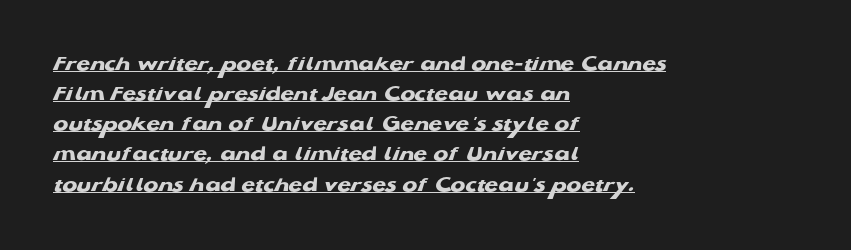
Q: Is the text bold? A: Yes.
Q: Is the text underlined? A: Yes.
Q: How is the paragraph aligned? A: Left-aligned.
Q: Is the spacing between letters normal or unusually wide? A: Normal.
Q: Is the spacing between lines tight, normal or loose? A: Normal.
